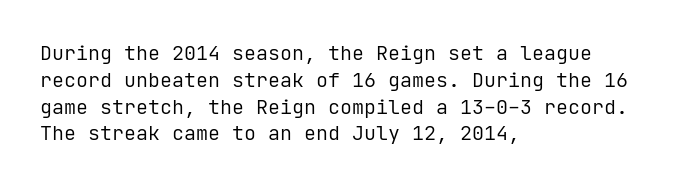
{"italic": "no", "bold": "no", "underline": "no", "align": "left", "line_spacing": "normal", "line_spacing_ratio": 1.34, "letter_spacing": "normal", "letter_spacing_em": 0.0, "glyph_px": 20}
